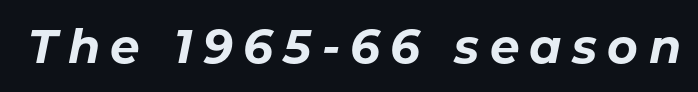
The image shows 47 px bold type, italic (leaning right); set unusually wide letter spacing (+0.22 em), not underlined; low stroke contrast and a medium x-height.
